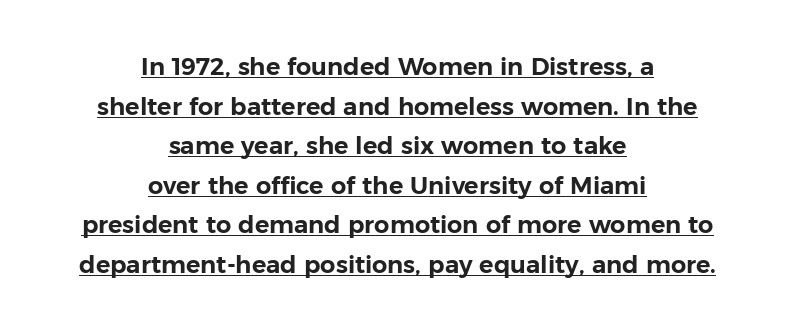
The image shows 24 px text type, upright; set centered, normal line spacing (1.65x), normal letter spacing, underlined.
